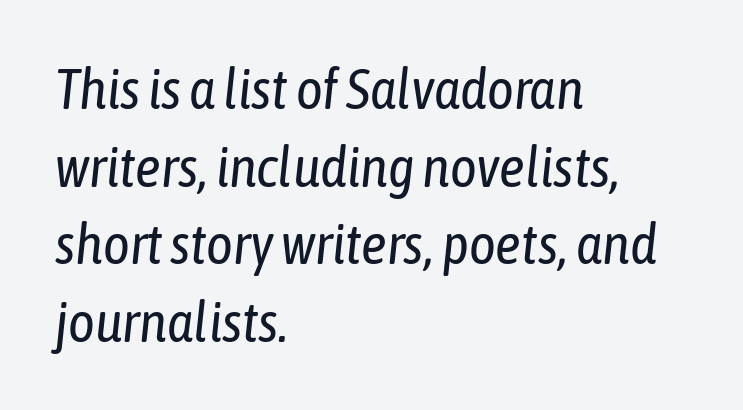
The image shows 57 px regular-weight, condensed type, italic (leaning right); set left-aligned, normal line spacing (1.36x), normal letter spacing, not underlined; low stroke contrast and a medium x-height.
